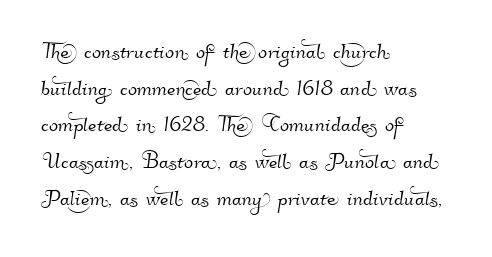
{"underline": "no", "align": "left", "line_spacing": "normal", "line_spacing_ratio": 1.36, "letter_spacing": "normal", "letter_spacing_em": 0.0, "glyph_px": 27}
